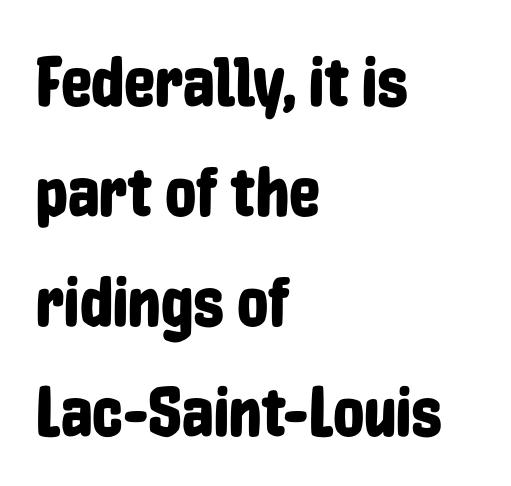
{"serif": "no", "italic": "no", "width": "condensed", "stroke_contrast": "low", "x_height": "medium", "monospaced": "no", "underline": "no", "align": "left", "line_spacing": "normal", "line_spacing_ratio": 1.57, "letter_spacing": "normal", "letter_spacing_em": 0.0, "glyph_px": 70}
